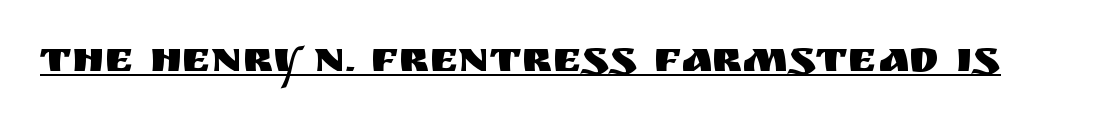
Q: Is the text italic (slanted)? A: No, it is upright.
Q: Is the typeface a serif or a sans-serif typeface? A: Sans-serif.
Q: Is the text underlined? A: Yes.
Q: Is the spacing between letters normal or unusually wide? A: Normal.
Q: Width (condensed, normal, or wide)? A: Normal.
Q: Stroke contrast? A: Medium.
Q: x-height? A: Large.
Q: Monospaced? A: No.
